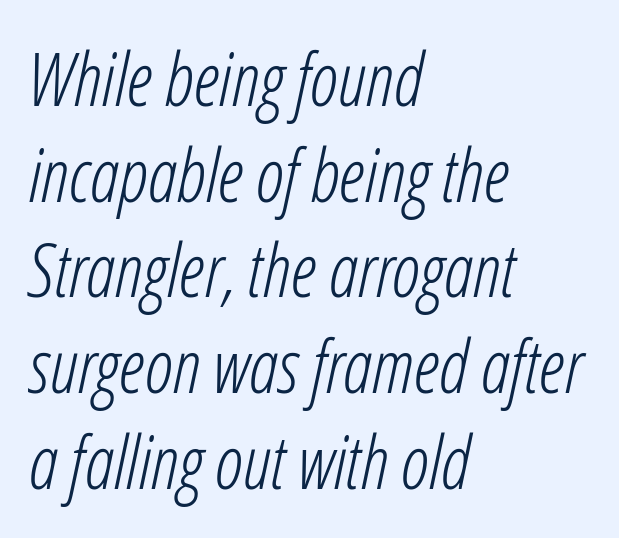
The lettering tilts uniformly, giving the passage an italic look. This rendering uses left alignment, leaving the right contour irregular. This rendering leaves character spacing at its baseline value. This sample has the flowing, uneven cadence of proportional lettering.
